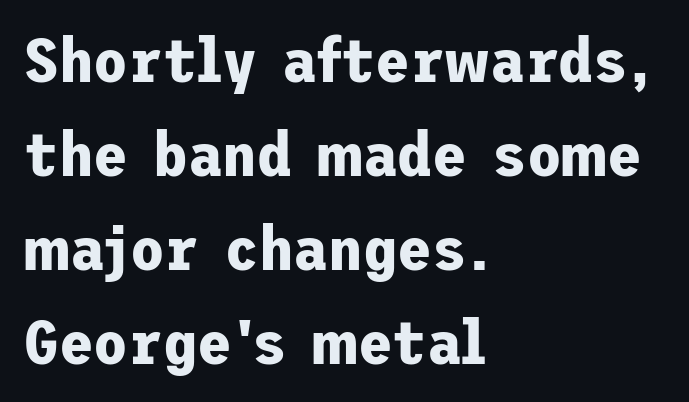
This rendering features lettering with no underline. There is no visible air inserted between adjacent glyphs. These lines are composed in type without serifs. This is the regular roman posture of the typeface.
